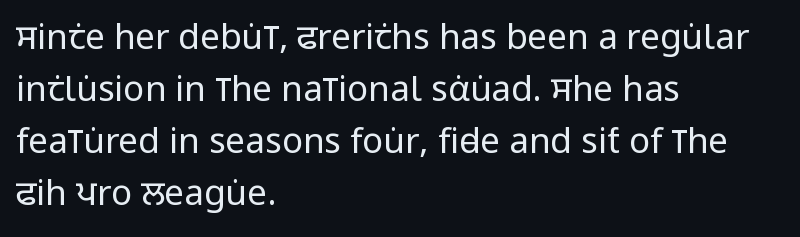
The image shows 35 px regular-weight, condensed sans-serif type, upright; set left-aligned, normal line spacing (1.49x), normal letter spacing, not underlined; low stroke contrast and a large x-height.
